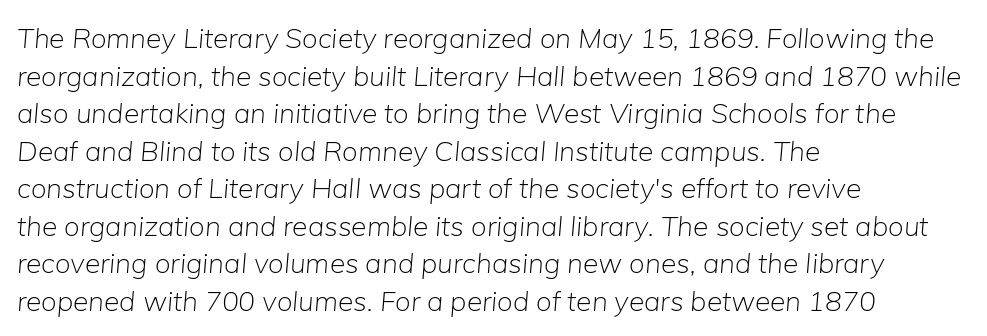
These lines are rendered in a variable-pitch font. Glyph-to-glyph distance matches everyday printed text. Underline: absent. Does the lettering tilt? It does — this is italic. In terms of leading, this rendering sits right in the middle.
